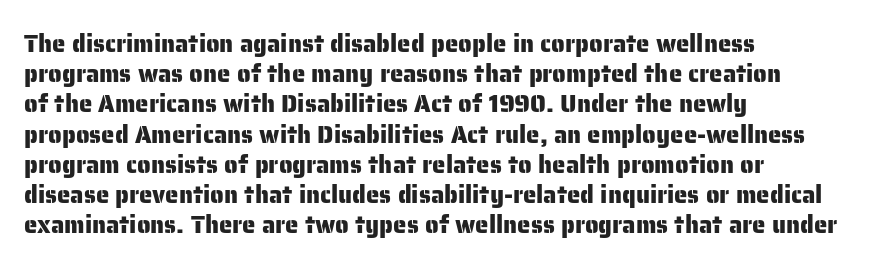
The image shows 24 px text type, upright; set left-aligned, normal line spacing (1.26x), normal letter spacing, not underlined.
